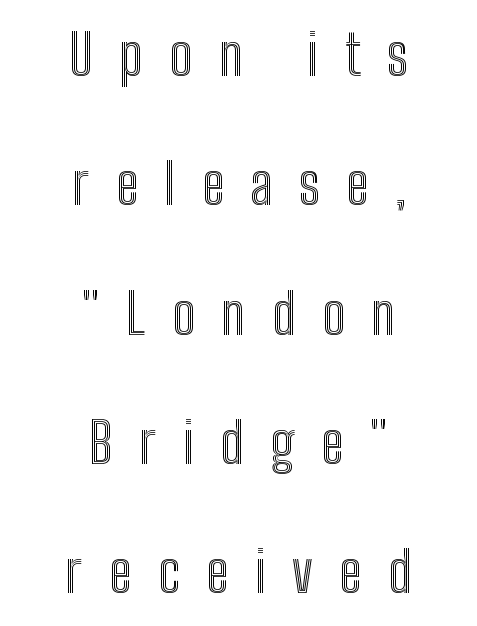
{"italic": "no", "width": "condensed", "x_height": "medium", "monospaced": "no", "underline": "no", "align": "center", "line_spacing": "loose", "line_spacing_ratio": 2.31, "letter_spacing": "wide", "letter_spacing_em": 0.47, "glyph_px": 56}
